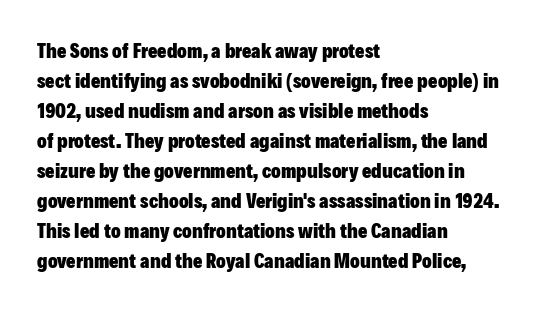
{"italic": "no", "bold": "yes", "underline": "no", "align": "left", "line_spacing": "normal", "line_spacing_ratio": 1.5, "letter_spacing": "normal", "letter_spacing_em": 0.0, "glyph_px": 20}
